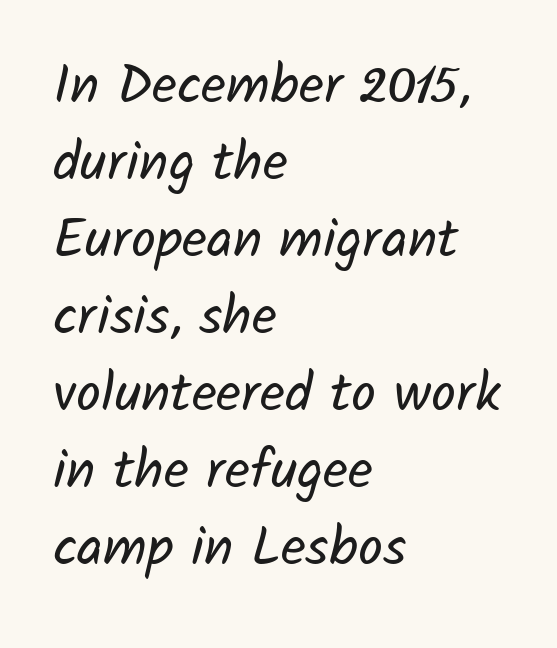
The image shows 55 px regular-weight sans-serif type; set left-aligned, normal line spacing (1.4x), normal letter spacing, not underlined; low stroke contrast and a medium x-height.
